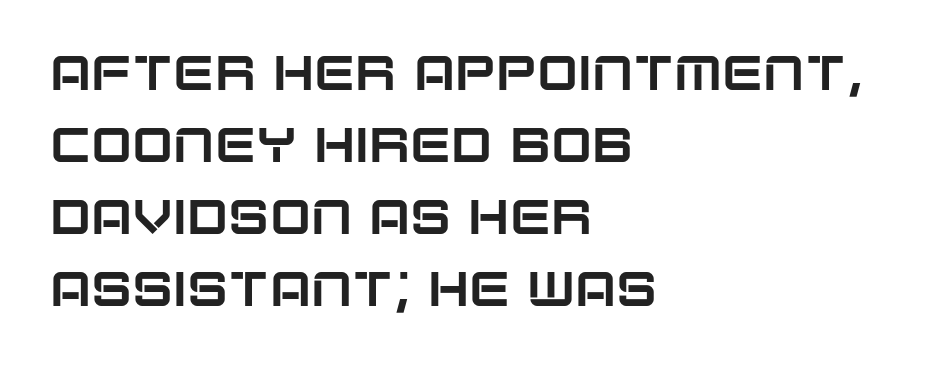
Teacher's note: observe the even left margin — that is flush-left alignment. The typography opts for an upright posture over an oblique one. Interline gaps are of average width in this sample. Observe the absence of serifs on each vertical stroke in this sample. The strip under each line holds only bare page.
